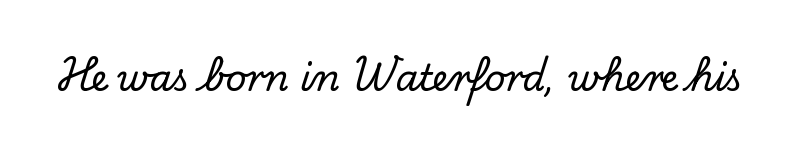
Q: Is the text italic (slanted)? A: Yes.
Q: Is the typeface a serif or a sans-serif typeface? A: Serif.
Q: Is the text underlined? A: No.
Q: Is the spacing between letters normal or unusually wide? A: Normal.
Q: Width (condensed, normal, or wide)? A: Normal.
Q: Stroke contrast? A: Low.
Q: x-height? A: Small.
Q: Monospaced? A: No.
